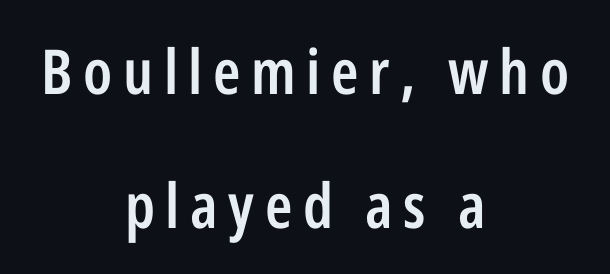
{"serif": "no", "italic": "no", "bold": "semi", "weight": "semibold", "width": "condensed", "stroke_contrast": "low", "x_height": "medium", "monospaced": "no", "underline": "no", "align": "center", "line_spacing": "loose", "line_spacing_ratio": 2.16, "glyph_px": 62}
